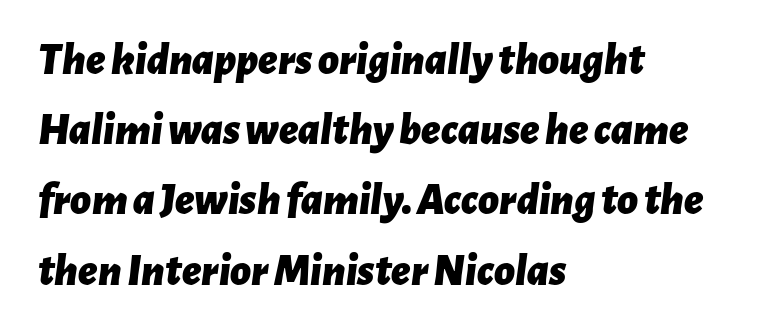
Q: Is the text bold? A: Yes.
Q: Is the text italic (slanted)? A: Yes, it leans right by about 7 degrees.
Q: Is the text underlined? A: No.
Q: How is the paragraph aligned? A: Left-aligned.
Q: Is the spacing between letters normal or unusually wide? A: Normal.
Q: Is the spacing between lines tight, normal or loose? A: Normal.
Q: Width (condensed, normal, or wide)? A: Normal.
Q: Stroke contrast? A: Low.
Q: x-height? A: Medium.
Q: Monospaced? A: No.
